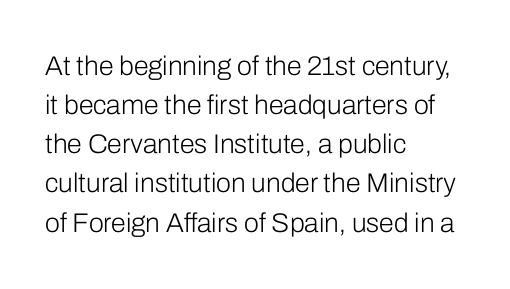
Q: Is the text bold? A: No.
Q: Is the text italic (slanted)? A: No, it is upright.
Q: Is the text underlined? A: No.
Q: How is the paragraph aligned? A: Left-aligned.
Q: Is the spacing between letters normal or unusually wide? A: Normal.
Q: Is the spacing between lines tight, normal or loose? A: Normal.
